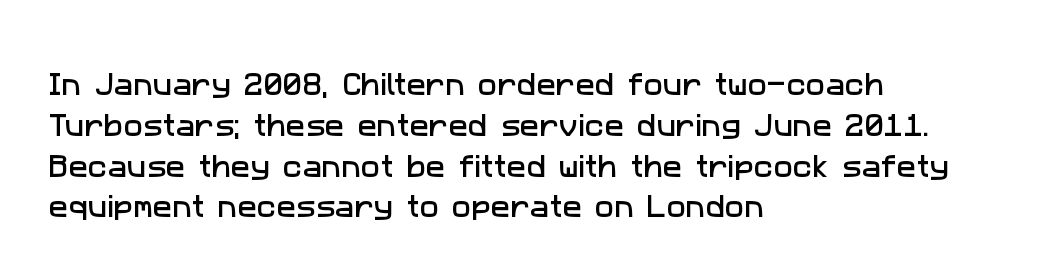
{"underline": "no", "align": "left", "line_spacing": "normal", "line_spacing_ratio": 1.57, "letter_spacing": "normal", "letter_spacing_em": 0.0, "glyph_px": 26}
